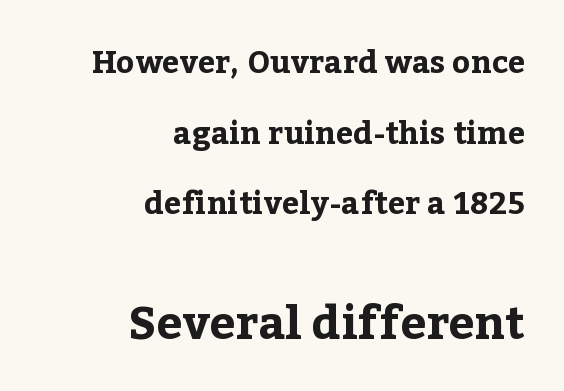
The image shows 46 px bold serif type, upright; set right-aligned, loose line spacing (2.28x), normal letter spacing, not underlined; the second (bottom) block is 1.48x larger; low stroke contrast and a medium x-height.
